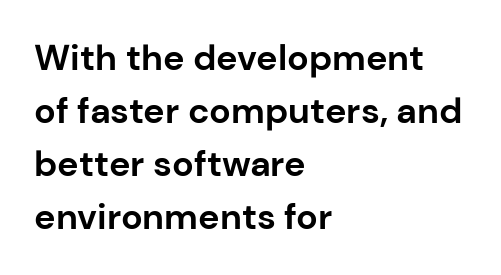
The ragged edge is on the right, which tells us the setting is flush left. Classification — sans serif. These lines are rendered in a variable-pitch font. The space beneath each line is pristine and unruled.
